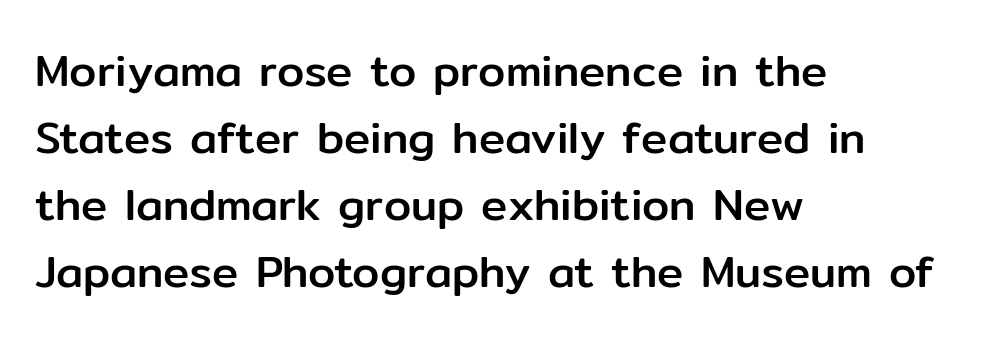
I'd call this a sans setting — the letters go barefoot. The passage shown stacks its lines at a standard gap. Spacing between characters is what you'd get straight out of the box. This is the regular roman posture of the typeface. The rendering uses natural spacing where letterforms have individual widths.
